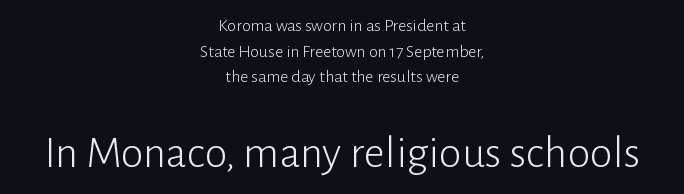
The image shows 46 px light sans-serif type, upright; set centered, normal line spacing (1.43x), normal letter spacing, not underlined; the second (bottom) block is 2.56x larger; low stroke contrast and a medium x-height.
